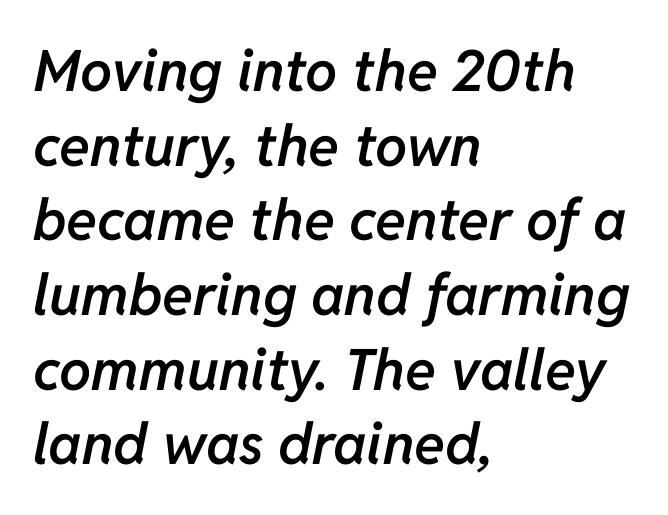
{"italic": "yes", "lean": "right", "slant_degrees": 11, "bold": "semi", "weight": "semibold", "width": "normal", "stroke_contrast": "low", "x_height": "medium", "monospaced": "no", "underline": "no", "align": "left", "line_spacing": "normal", "line_spacing_ratio": 1.31, "letter_spacing": "normal", "letter_spacing_em": 0.0, "glyph_px": 57}
